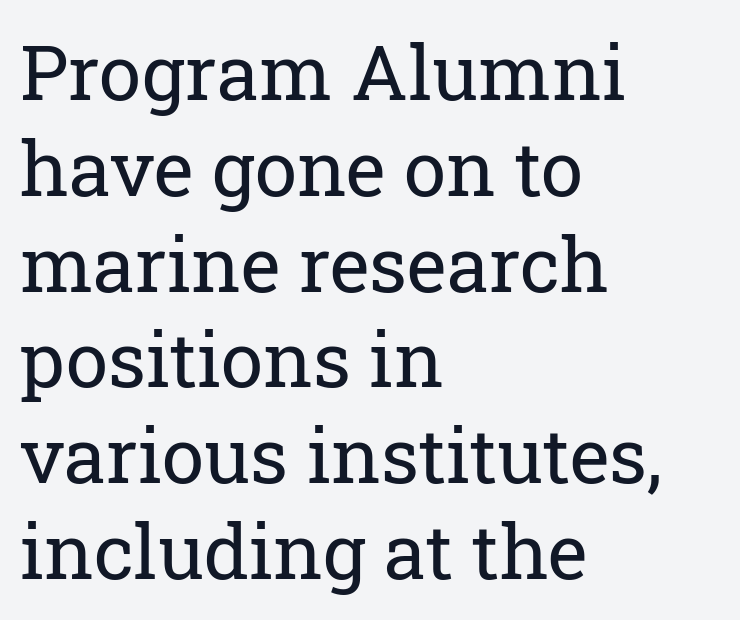
Q: Is the text bold? A: No.
Q: Is the text italic (slanted)? A: No, it is upright.
Q: Is the typeface a serif or a sans-serif typeface? A: Serif.
Q: Is the text underlined? A: No.
Q: How is the paragraph aligned? A: Left-aligned.
Q: Is the spacing between letters normal or unusually wide? A: Normal.
Q: Is the spacing between lines tight, normal or loose? A: Normal.
Q: Width (condensed, normal, or wide)? A: Normal.
Q: Stroke contrast? A: Low.
Q: x-height? A: Medium.
Q: Monospaced? A: No.
